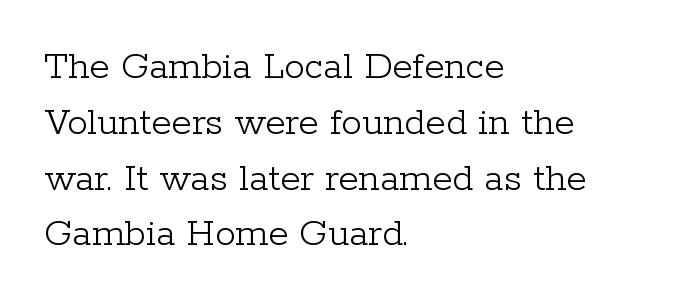
{"serif": "yes", "italic": "no", "bold": "no", "weight": "light", "width": "normal", "stroke_contrast": "low", "x_height": "medium", "monospaced": "no", "underline": "no", "align": "left", "line_spacing": "normal", "line_spacing_ratio": 1.36, "letter_spacing": "normal", "letter_spacing_em": 0.0, "glyph_px": 41}
